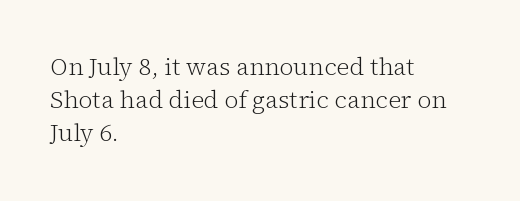
The image shows 24 px text type, upright; set left-aligned, normal line spacing (1.38x), normal letter spacing, not underlined.
